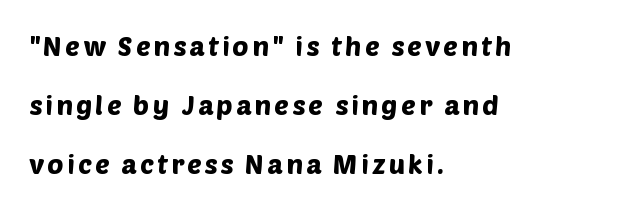
The image shows 27 px text type; set left-aligned, loose line spacing (2.19x), not underlined.
